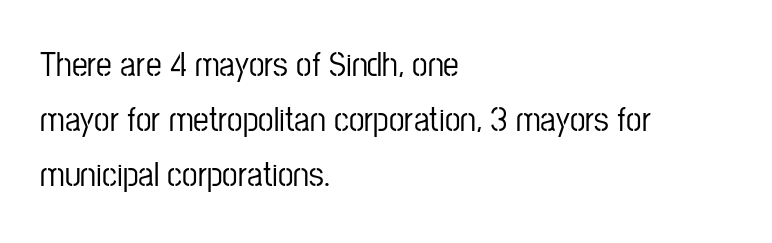
{"serif": "no", "italic": "no", "width": "condensed", "stroke_contrast": "low", "x_height": "medium", "monospaced": "no", "underline": "no", "align": "left", "line_spacing": "normal", "line_spacing_ratio": 1.57, "letter_spacing": "normal", "letter_spacing_em": 0.0, "glyph_px": 35}
